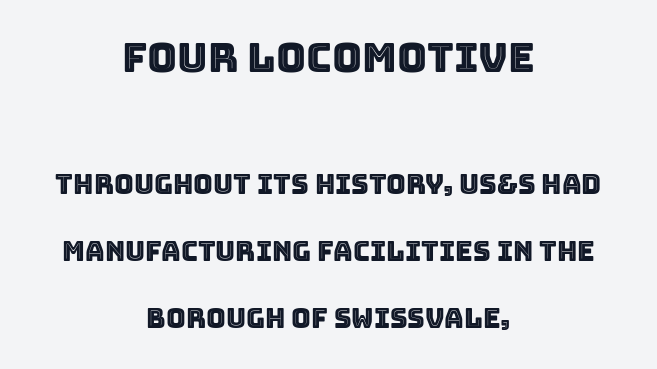
{"italic": "no", "width": "normal", "x_height": "large", "monospaced": "no", "underline": "no", "align": "center", "line_spacing": "loose", "line_spacing_ratio": 2.48, "letter_spacing": "normal", "letter_spacing_em": 0.0, "larger_block": "first", "size_ratio": 1.52, "glyph_px": 41}
